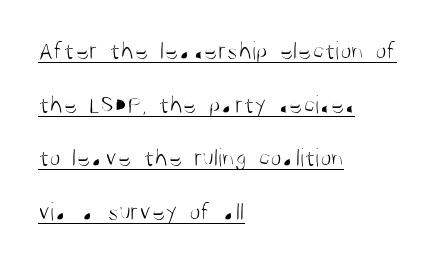
Letter spacing: default. Every character sits straight up, as roman type does. Letters have the restrained weight of plain body copy at most. Horizontally, the lines are justified to the leading edge only. Glance below the letters and you will spot a drawn line.
